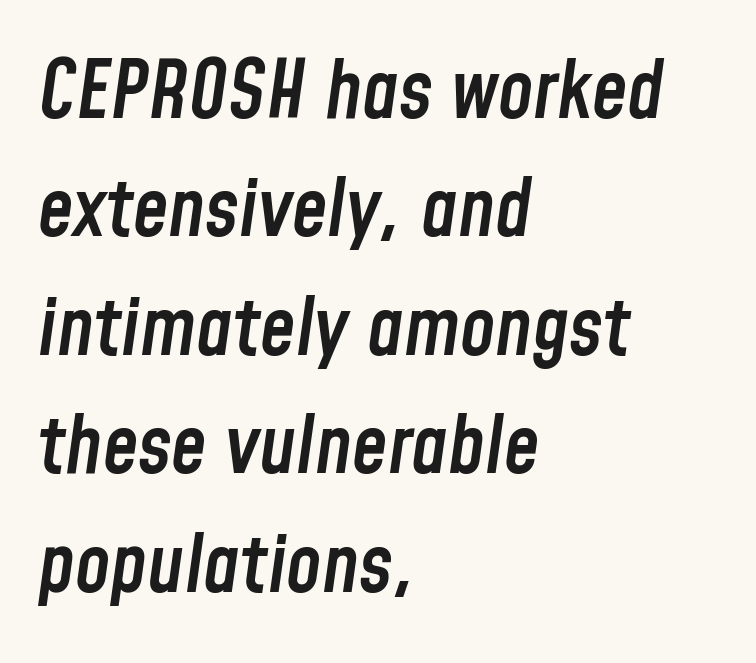
{"italic": "yes", "lean": "right", "slant_degrees": 8, "bold": "semi", "weight": "semibold", "width": "condensed", "stroke_contrast": "low", "x_height": "medium", "monospaced": "no", "underline": "no", "align": "left", "line_spacing": "normal", "line_spacing_ratio": 1.48, "letter_spacing": "normal", "letter_spacing_em": 0.0, "glyph_px": 80}
